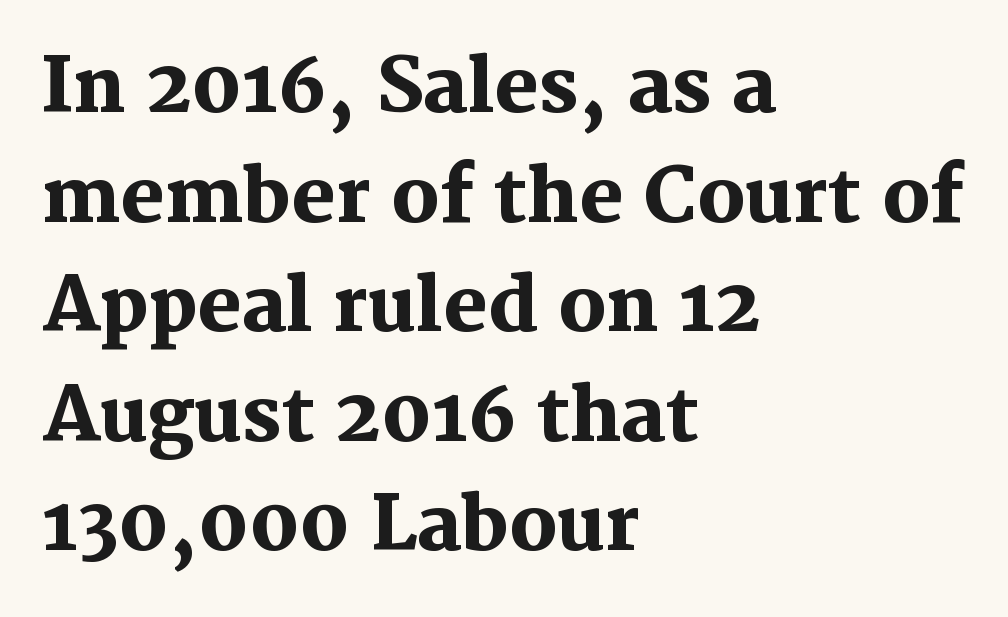
The image shows 74 px heavy serif type, upright; set left-aligned, normal line spacing (1.48x), normal letter spacing, not underlined; medium stroke contrast and a medium x-height.
